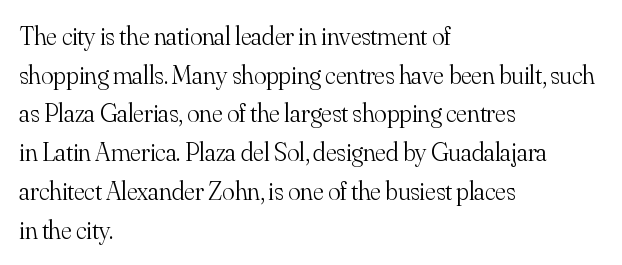
Posture: vertical. The weight tops out at a normal text grade. Words appear dense and cohesive because spacing is normal. If you drew a ruler down the left edge, every line would touch it. Line spacing here is normal. Underline: absent.
